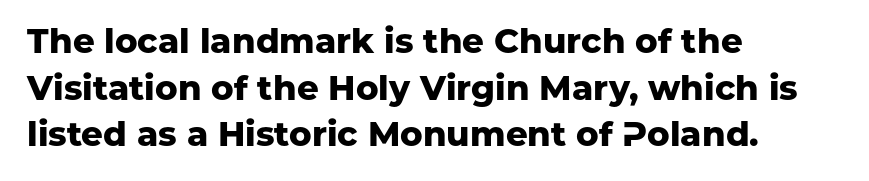
The face used here is rendered with its standard letterfit. A classic flush-left, rag-right setting is used for this passage. A bare baseline throughout the passage. Looks like regular typesetting: each glyph gets only the width it needs.
